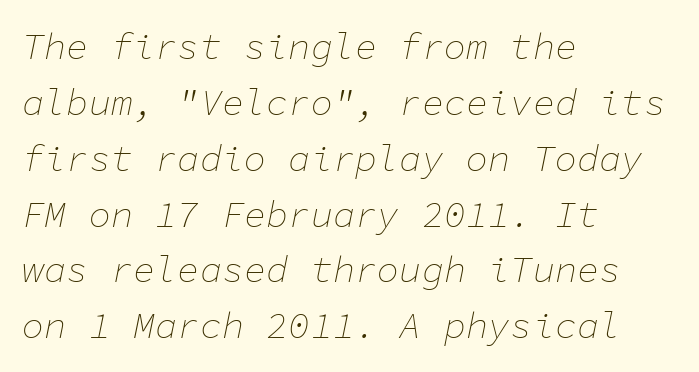
The image shows 37 px thin type, italic (leaning right), monospaced; set left-aligned, normal line spacing (1.51x), normal letter spacing, not underlined; low stroke contrast and a medium x-height.
